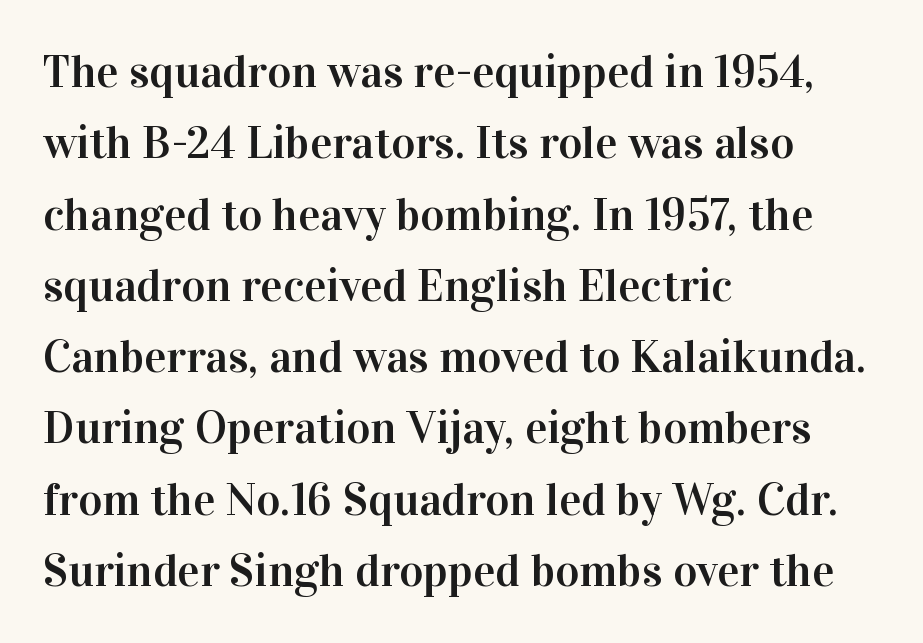
The image shows 46 px serif type, upright; set left-aligned, normal line spacing (1.55x), normal letter spacing, not underlined; high stroke contrast and a medium x-height.
